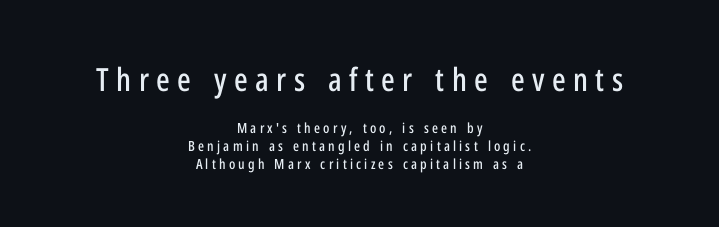
Look at the glyph heights: the upper group is clearly the bigger setting. Students, observe: this is what conventionally led text looks like. One-word summary of the alignment: center. A typesetter would call this proportional, since set widths differ per character. This is sans-serif lettering, the kind often seen on screens and signage.
